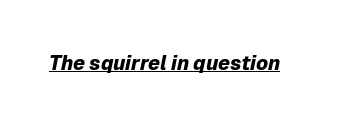
The image shows 20 px bold type, italic (leaning right); set normal letter spacing, underlined.
